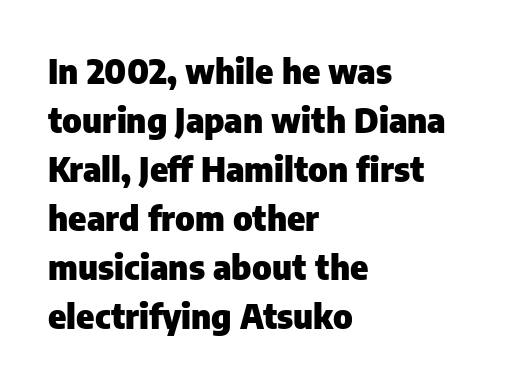
{"serif": "no", "italic": "no", "bold": "yes", "weight": "heavy", "width": "normal", "stroke_contrast": "low", "x_height": "medium", "monospaced": "no", "underline": "no", "align": "left", "line_spacing": "normal", "line_spacing_ratio": 1.44, "letter_spacing": "normal", "letter_spacing_em": 0.0, "glyph_px": 34}
